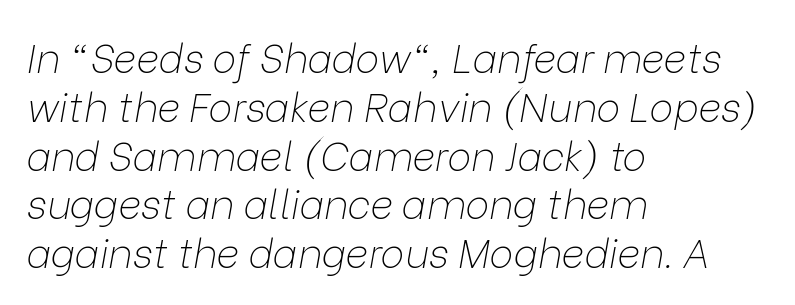
The image shows 40 px thin type, italic (leaning right); set left-aligned, line spacing 1.22x, normal letter spacing, not underlined; low stroke contrast and a medium x-height.
